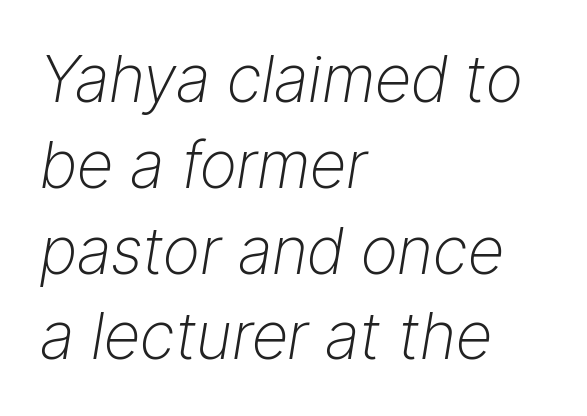
The image shows 64 px light type, italic (leaning right); set left-aligned, normal line spacing (1.34x), normal letter spacing, not underlined; low stroke contrast and a medium x-height.
